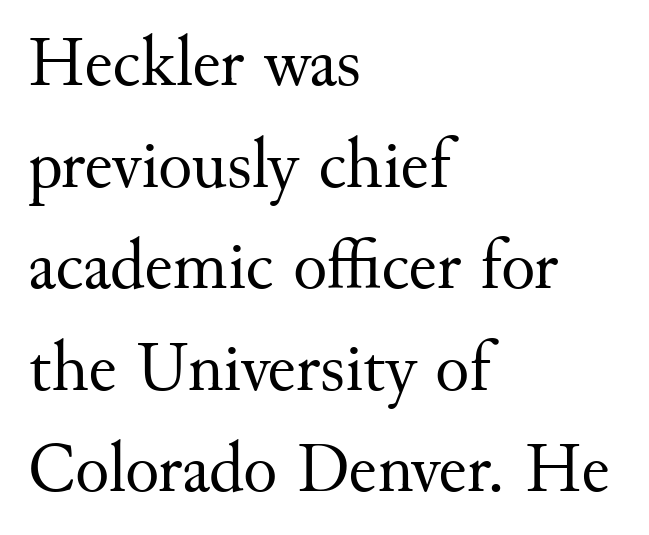
The type sits square on the baseline with zero lean. Short note: letters normally spaced. The setting favours the left margin, as ordinary paragraphs usually do. These lines sit exactly where default settings would place them.
